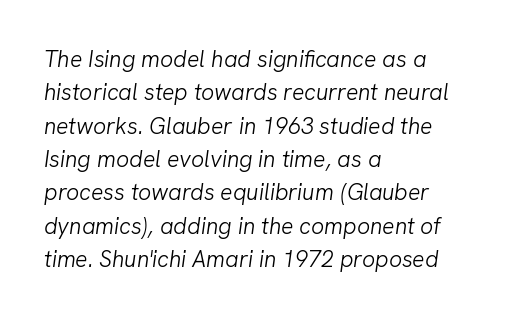
The rendering applies a slant to the glyphs. Letters have the restrained weight of plain body copy at most. Each row of text sits above clean, open space. The face used here is rendered with its standard letterfit. These lines are set flush left with a ragged right edge. Leading matches the norm, producing a regular column.
